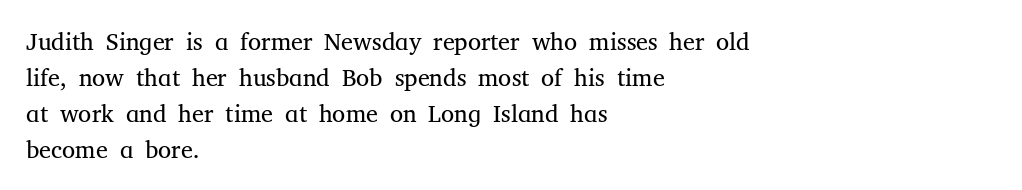
There is no visible air inserted between adjacent glyphs. The rendering anchors every line to the left-hand side. Counters stay open thanks to moderate or lighter strokes. Is there much room between lines? A standard amount, neither cramped nor airy. Type without underlining.
